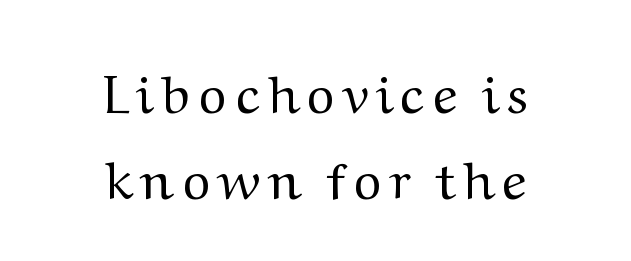
{"serif": "yes", "italic": "no", "bold": "no", "weight": "regular", "width": "normal", "stroke_contrast": "medium", "x_height": "medium", "monospaced": "no", "underline": "no", "align": "center", "line_spacing": "normal", "line_spacing_ratio": 1.63, "glyph_px": 53}
